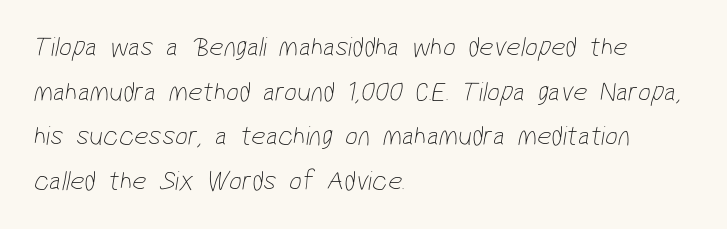
Serifs: no, the terminals of the letterforms are clean. Rows of type keep a routine distance in the vertical direction. Caption: multi-line text, flush left, ragged right. The glyphs are unaccompanied by any horizontal stroke below them. No extra ink here — the face is not bold.
